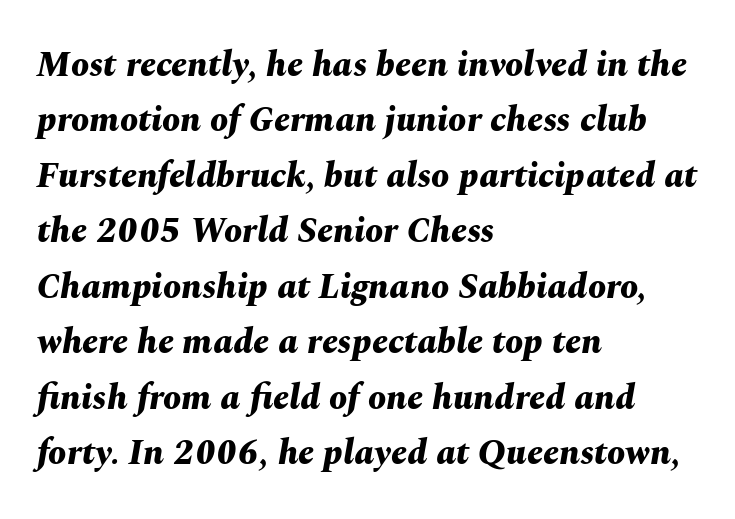
Horizontal alignment here is leftward, the default for most running prose. Anything drawn beneath the words? Only blank space. The face used here is rendered with its standard letterfit. These lines are rendered in a variable-pitch font. Summary of vertical rhythm: regular, with standard interline spacing.
